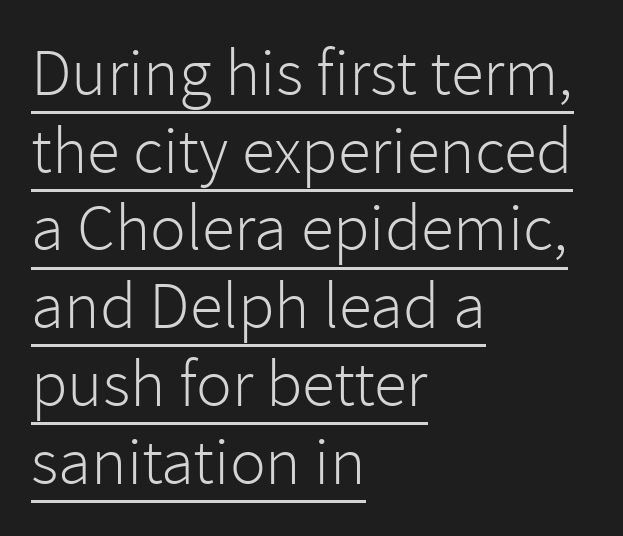
{"serif": "no", "italic": "no", "bold": "no", "weight": "light", "width": "normal", "stroke_contrast": "low", "x_height": "medium", "monospaced": "no", "underline": "yes", "align": "left", "line_spacing_ratio": 1.16, "letter_spacing": "normal", "letter_spacing_em": 0.0, "glyph_px": 67}
